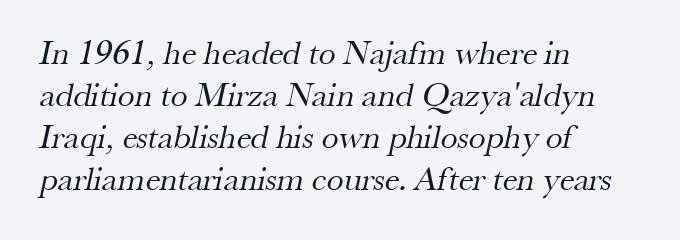
This rendering employs a face with finishing strokes, i.e., a serif. Notice how the passage keeps a crisp vertical edge on the left only. Any mark beneath the type? The region is blank. Do the characters align in a grid? No, the font is proportional. Ink coverage per letter is moderate at most.
